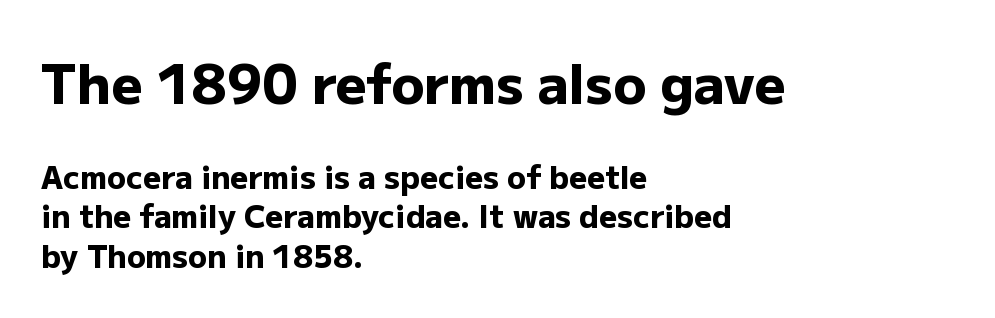
The image shows 54 px heavy sans-serif type, upright; set left-aligned, normal line spacing (1.27x), normal letter spacing, not underlined; the first (top) block is 1.74x larger; low stroke contrast and a medium x-height.
